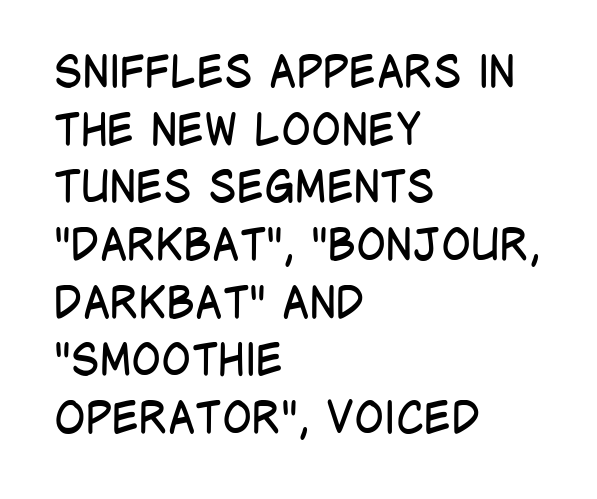
Q: Is the text bold? A: No.
Q: Is the text italic (slanted)? A: No, it is upright.
Q: Is the typeface a serif or a sans-serif typeface? A: Sans-serif.
Q: Is the text underlined? A: No.
Q: How is the paragraph aligned? A: Left-aligned.
Q: Is the spacing between letters normal or unusually wide? A: Normal.
Q: Is the spacing between lines tight, normal or loose? A: Normal.
Q: Width (condensed, normal, or wide)? A: Condensed.
Q: Stroke contrast? A: Low.
Q: x-height? A: Large.
Q: Monospaced? A: No.
